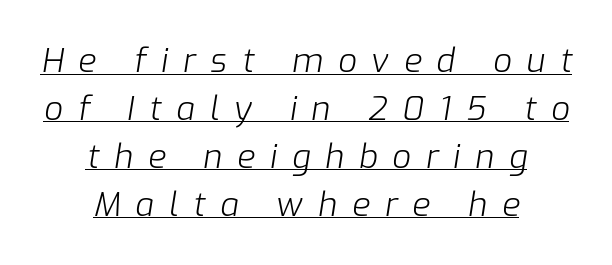
The image shows 33 px light type, italic (leaning right); set centered, normal line spacing (1.45x), unusually wide letter spacing (+0.45 em), underlined; low stroke contrast and a medium x-height.
